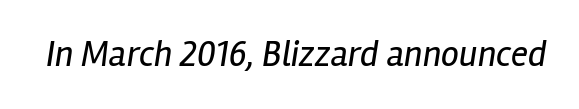
The image shows 36 px regular-weight, condensed type, italic (leaning right); set normal letter spacing, not underlined; low stroke contrast and a medium x-height.
